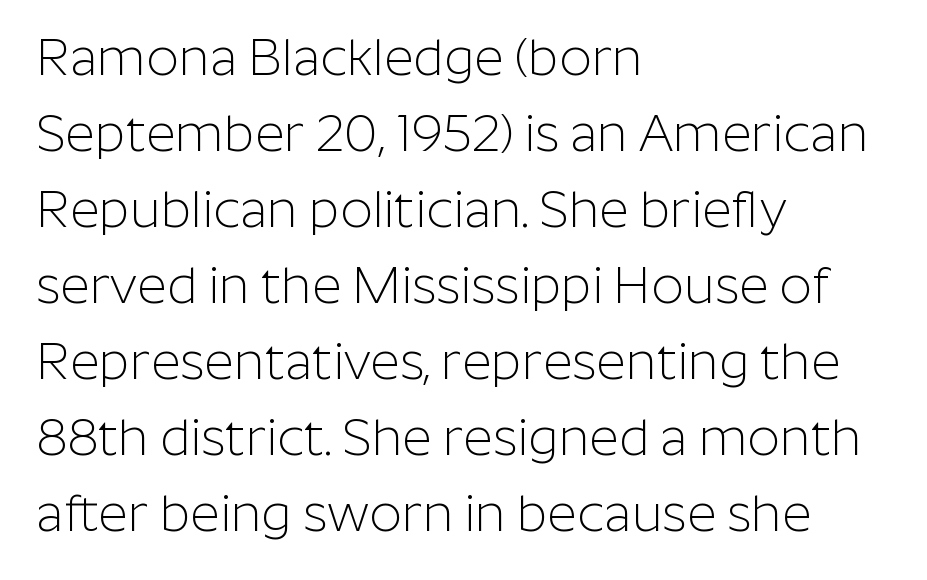
{"serif": "no", "italic": "no", "bold": "no", "weight": "light", "width": "normal", "stroke_contrast": "low", "x_height": "medium", "monospaced": "no", "underline": "no", "align": "left", "line_spacing": "normal", "line_spacing_ratio": 1.49, "letter_spacing": "normal", "letter_spacing_em": 0.0, "glyph_px": 51}
